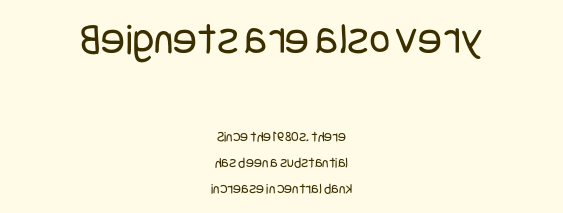
The image shows 45 px regular-weight, condensed sans-serif type, upright; set centered, line spacing 1.72x, normal letter spacing, not underlined; the first (top) block is 3.0x larger; low stroke contrast and a large x-height.
